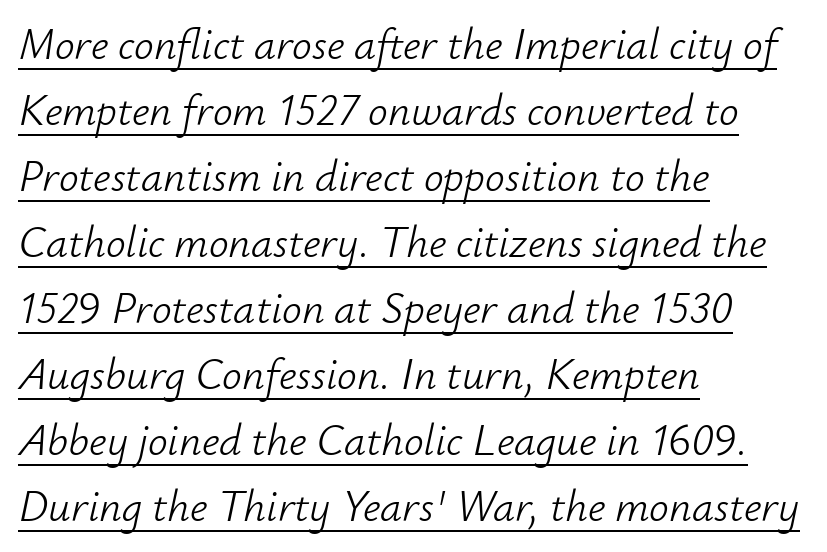
The image shows 44 px light type, italic (leaning right); set left-aligned, normal line spacing (1.5x), normal letter spacing, underlined; low stroke contrast and a small x-height.
